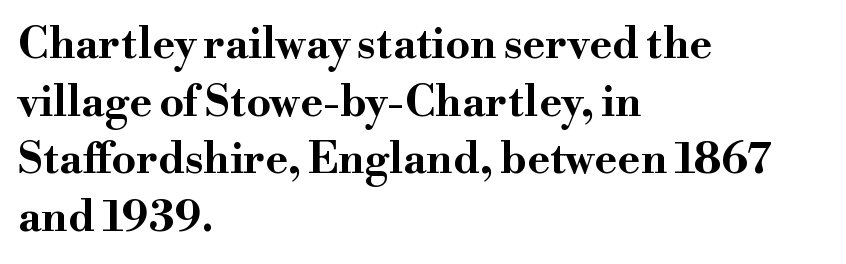
A full-strength bold gives these letters their thick strokes. Does the leading feel generous? No, just average. Each letter keeps its own natural width here, so spacing adapts to shape. Layout note: lines flush left. Nothing unusual about the tracking: characters are spaced as the font intends.
